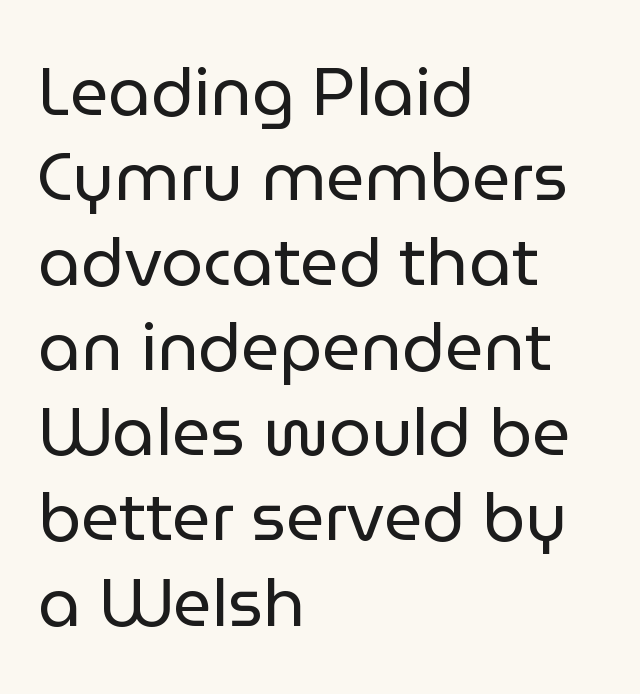
The rendering shows plain stroke endings on the letterforms — a sans-serif design. The passage shown stacks its lines at a standard gap. No extra tracking has been applied to these lines. Anything drawn beneath the words? Only blank space.
